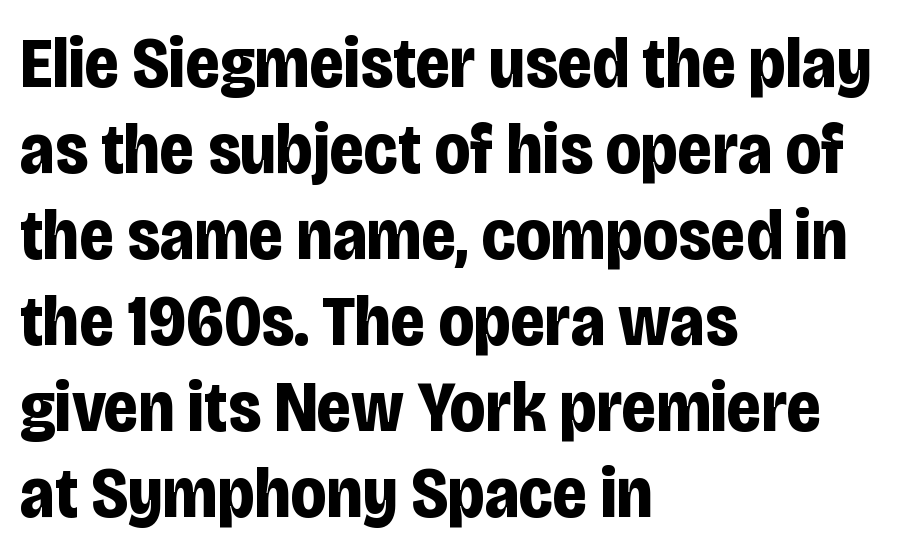
Q: Is the text bold? A: Yes.
Q: Is the text italic (slanted)? A: No, it is upright.
Q: Is the typeface a serif or a sans-serif typeface? A: Sans-serif.
Q: Is the text underlined? A: No.
Q: How is the paragraph aligned? A: Left-aligned.
Q: Is the spacing between letters normal or unusually wide? A: Normal.
Q: Width (condensed, normal, or wide)? A: Condensed.
Q: Stroke contrast? A: Low.
Q: x-height? A: Large.
Q: Monospaced? A: No.
